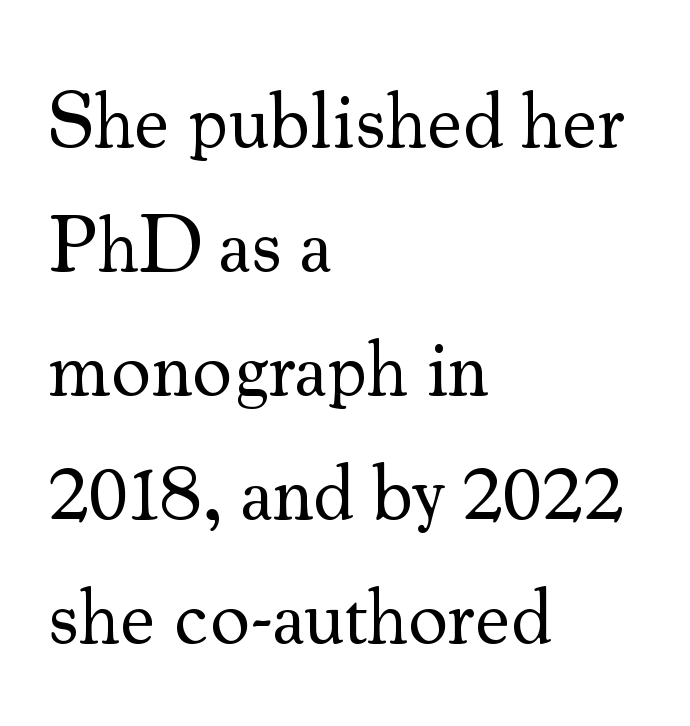
Each new line begins a customary step beneath the previous one. The glyphs in this specimen are seriffed. Is there any slant? The stems are plumb. Here the designer chose a conventional face with non-uniform glyph widths.
